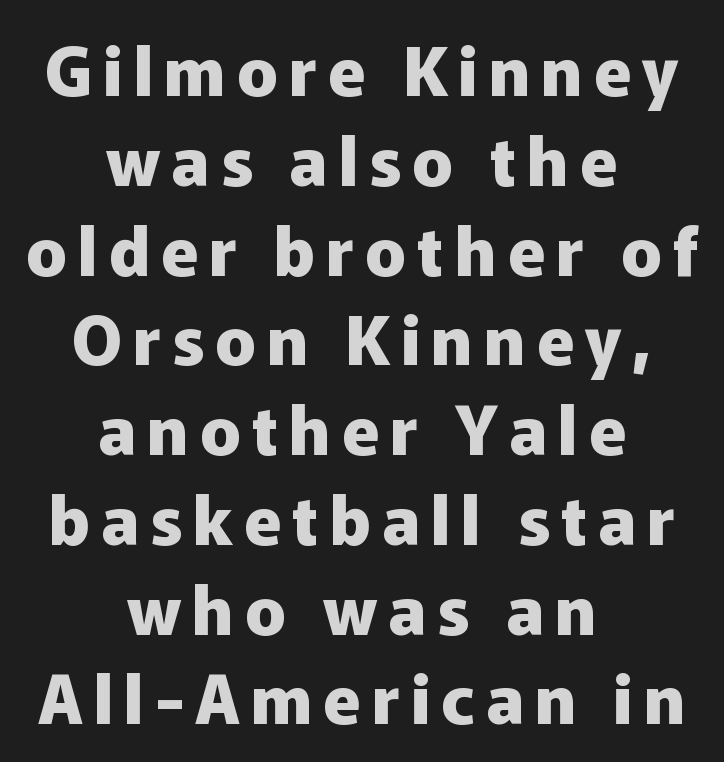
{"serif": "no", "italic": "no", "bold": "yes", "weight": "heavy", "width": "normal", "stroke_contrast": "low", "x_height": "medium", "monospaced": "no", "underline": "no", "align": "center", "line_spacing": "normal", "line_spacing_ratio": 1.32, "glyph_px": 68}
